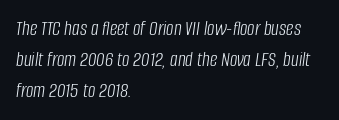
Q: Is the text bold? A: No.
Q: Is the text italic (slanted)? A: Yes, it leans right by about 8 degrees.
Q: Is the text underlined? A: No.
Q: How is the paragraph aligned? A: Left-aligned.
Q: Is the spacing between letters normal or unusually wide? A: Normal.
Q: Is the spacing between lines tight, normal or loose? A: Normal.
